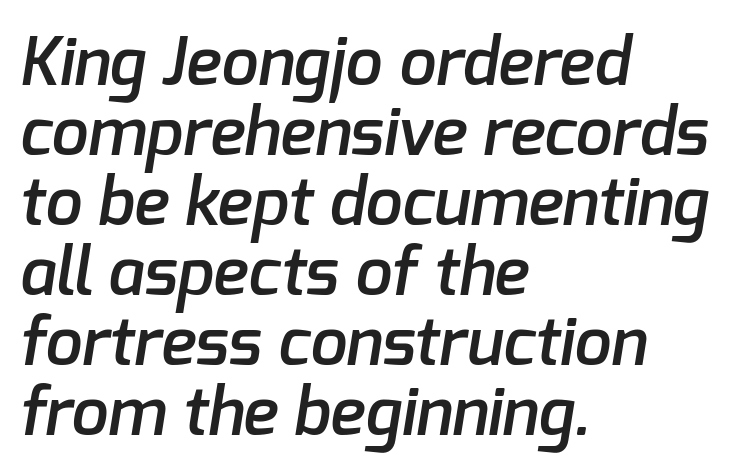
The image shows 66 px semibold sans-serif type; set left-aligned, tight line spacing (1.06x), normal letter spacing, not underlined; low stroke contrast and a medium x-height.
